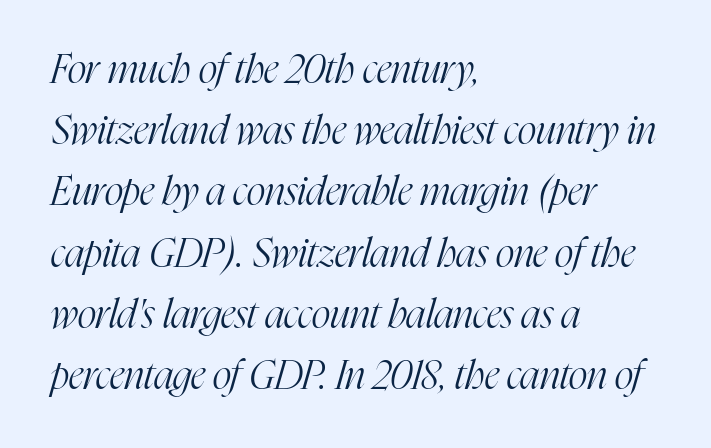
Q: Is the text bold? A: No.
Q: Is the text italic (slanted)? A: Yes, it leans right by about 16 degrees.
Q: Is the typeface a serif or a sans-serif typeface? A: Serif.
Q: Is the text underlined? A: No.
Q: How is the paragraph aligned? A: Left-aligned.
Q: Is the spacing between letters normal or unusually wide? A: Normal.
Q: Is the spacing between lines tight, normal or loose? A: Normal.
Q: Width (condensed, normal, or wide)? A: Condensed.
Q: Stroke contrast? A: High.
Q: x-height? A: Medium.
Q: Monospaced? A: No.
